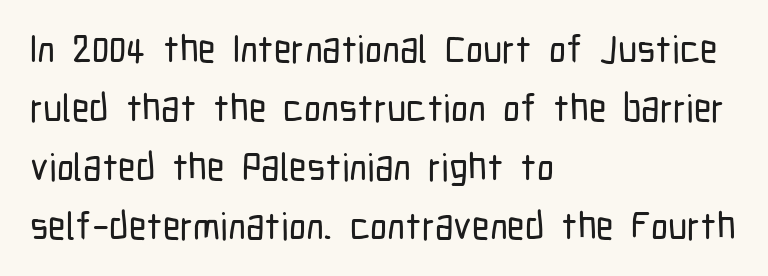
The image shows 38 px condensed sans-serif type, upright; set left-aligned, normal line spacing (1.55x), normal letter spacing, not underlined; low stroke contrast and a medium x-height.
